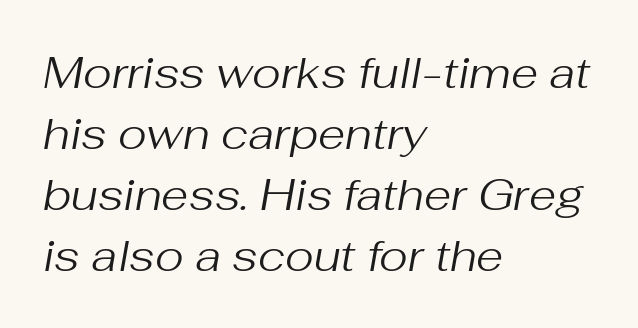
The image shows 44 px regular-weight type, italic (leaning right); set left-aligned, normal line spacing (1.39x), normal letter spacing, not underlined; medium stroke contrast and a medium x-height.
